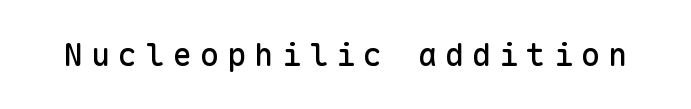
Q: Is the text italic (slanted)? A: No, it is upright.
Q: Is the typeface a serif or a sans-serif typeface? A: Sans-serif.
Q: Is the text underlined? A: No.
Q: Is the spacing between letters normal or unusually wide? A: Unusually wide.
Q: Width (condensed, normal, or wide)? A: Normal.
Q: Stroke contrast? A: Low.
Q: x-height? A: Medium.
Q: Monospaced? A: Yes.
